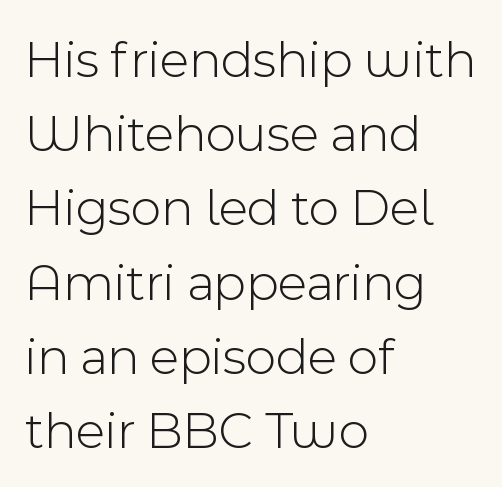
Q: Is the text bold? A: No.
Q: Is the text italic (slanted)? A: No, it is upright.
Q: Is the typeface a serif or a sans-serif typeface? A: Sans-serif.
Q: Is the text underlined? A: No.
Q: How is the paragraph aligned? A: Left-aligned.
Q: Is the spacing between letters normal or unusually wide? A: Normal.
Q: Is the spacing between lines tight, normal or loose? A: Normal.
Q: Width (condensed, normal, or wide)? A: Normal.
Q: x-height? A: Medium.
Q: Monospaced? A: No.
